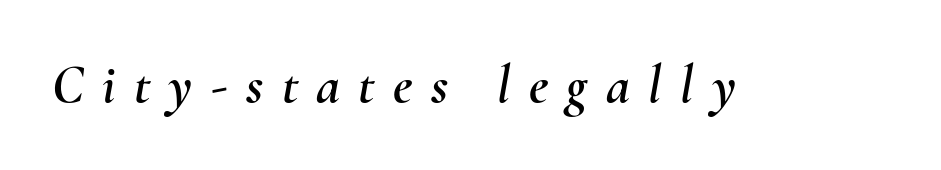
Q: Is the text italic (slanted)? A: Yes, it leans right by about 10 degrees.
Q: Is the text underlined? A: No.
Q: Is the spacing between letters normal or unusually wide? A: Unusually wide.
Q: Width (condensed, normal, or wide)? A: Normal.
Q: Stroke contrast? A: Medium.
Q: x-height? A: Small.
Q: Monospaced? A: No.
